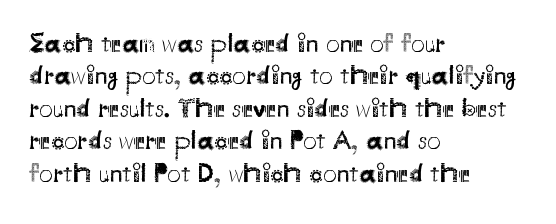
{"italic": "no", "bold": "no", "underline": "no", "align": "left", "line_spacing_ratio": 1.2, "letter_spacing": "normal", "letter_spacing_em": 0.0, "glyph_px": 27}
